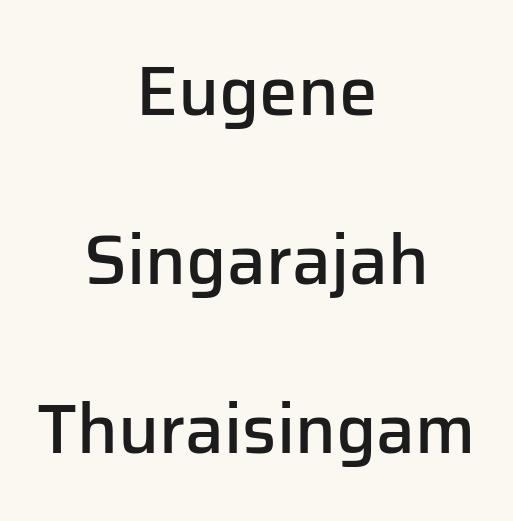
{"serif": "no", "italic": "no", "bold": "semi", "weight": "semibold", "width": "normal", "stroke_contrast": "low", "x_height": "medium", "monospaced": "no", "underline": "no", "align": "center", "line_spacing": "loose", "line_spacing_ratio": 2.45, "letter_spacing": "normal", "letter_spacing_em": 0.0, "glyph_px": 69}
